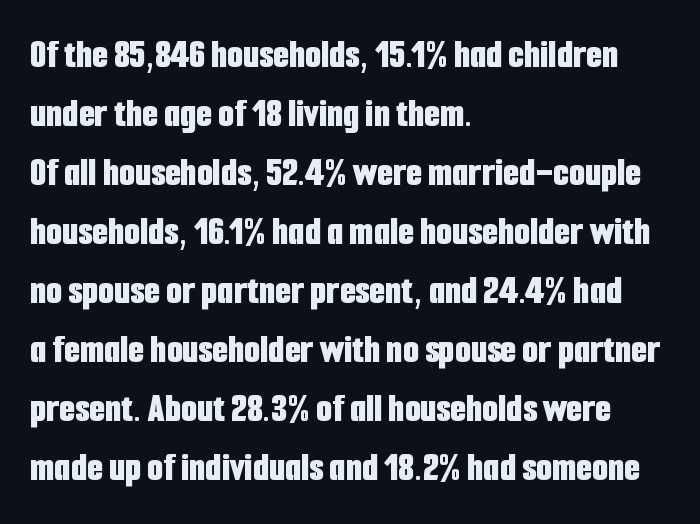
{"serif": "no", "italic": "no", "bold": "yes", "weight": "bold", "width": "condensed", "stroke_contrast": "low", "x_height": "medium", "monospaced": "no", "underline": "no", "align": "left", "line_spacing": "normal", "line_spacing_ratio": 1.44, "letter_spacing": "normal", "letter_spacing_em": 0.0, "glyph_px": 41}
